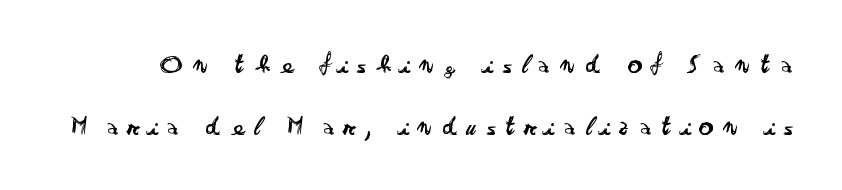
Q: Is the text bold? A: No.
Q: Is the text italic (slanted)? A: No, it is upright.
Q: Is the typeface a serif or a sans-serif typeface? A: Sans-serif.
Q: Is the text underlined? A: No.
Q: Is the spacing between letters normal or unusually wide? A: Unusually wide.
Q: Is the spacing between lines tight, normal or loose? A: Loose.
Q: Width (condensed, normal, or wide)? A: Wide.
Q: Stroke contrast? A: Low.
Q: x-height? A: Small.
Q: Monospaced? A: No.
